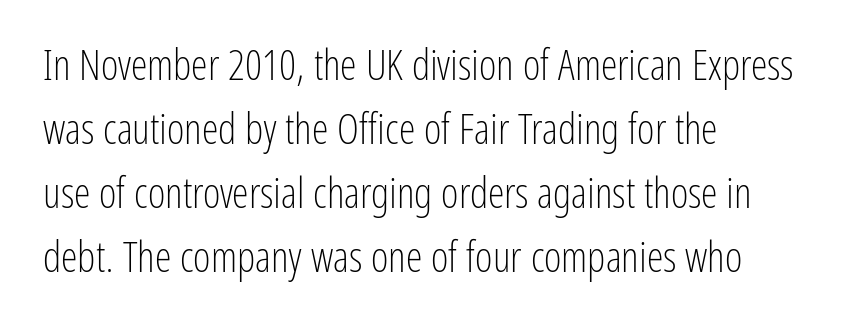
{"serif": "no", "italic": "no", "bold": "no", "weight": "light", "width": "condensed", "stroke_contrast": "low", "x_height": "medium", "monospaced": "no", "underline": "no", "align": "left", "line_spacing": "normal", "line_spacing_ratio": 1.52, "letter_spacing": "normal", "letter_spacing_em": 0.0, "glyph_px": 42}
